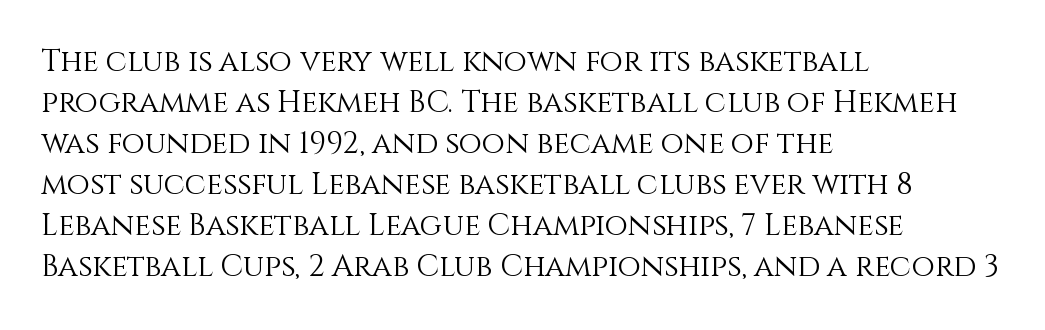
{"italic": "no", "bold": "no", "weight": "light", "width": "normal", "x_height": "large", "monospaced": "no", "underline": "no", "align": "left", "line_spacing": "normal", "line_spacing_ratio": 1.37, "letter_spacing": "normal", "letter_spacing_em": 0.0, "glyph_px": 30}
